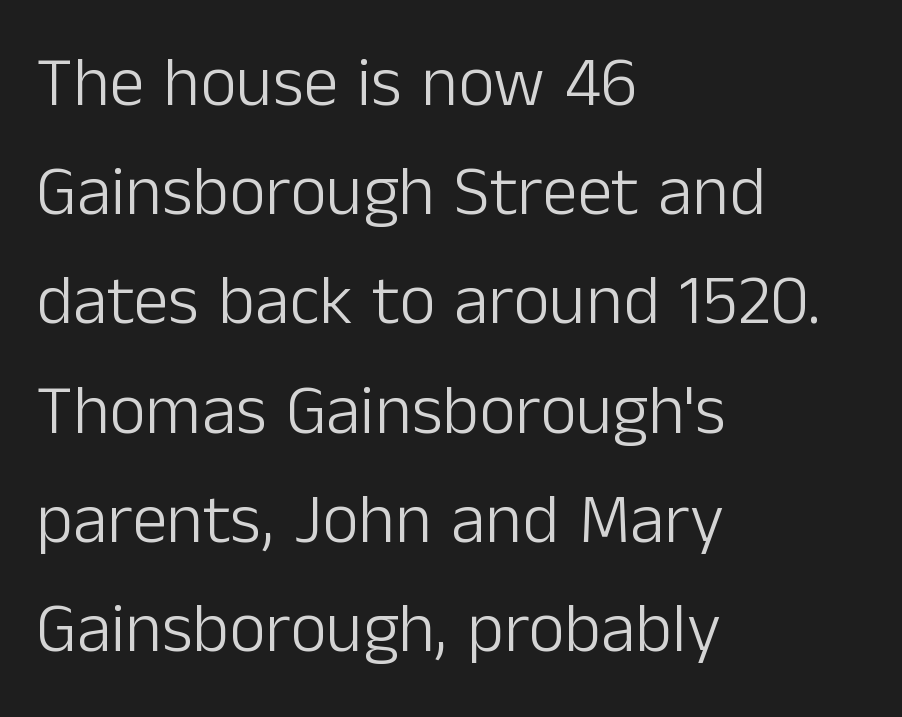
The image shows 70 px light sans-serif type, upright; set left-aligned, normal line spacing (1.56x), normal letter spacing, not underlined; low stroke contrast and a medium x-height.
